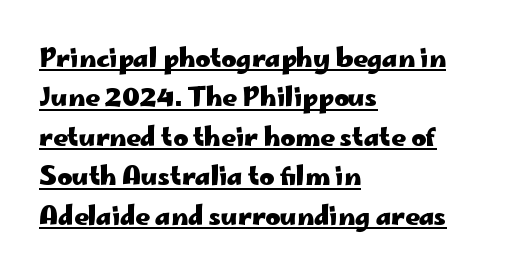
Where is the straight margin? On the left. Does a line run under the words? Yes, clearly. Observe the ordinary spacing: letters are neighbours, not strangers. Notice how thick the strokes are: this is what a full bold looks like. A normal amount of white space separates one row of letters from the next. Ascenders rise straight up at ninety degrees.
